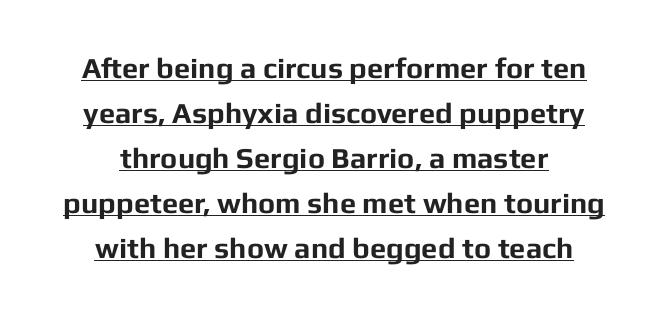
{"serif": "no", "italic": "no", "bold": "yes", "weight": "bold", "width": "normal", "stroke_contrast": "low", "x_height": "medium", "monospaced": "no", "underline": "yes", "align": "center", "line_spacing": "normal", "line_spacing_ratio": 1.55, "letter_spacing": "normal", "letter_spacing_em": 0.0, "glyph_px": 29}
